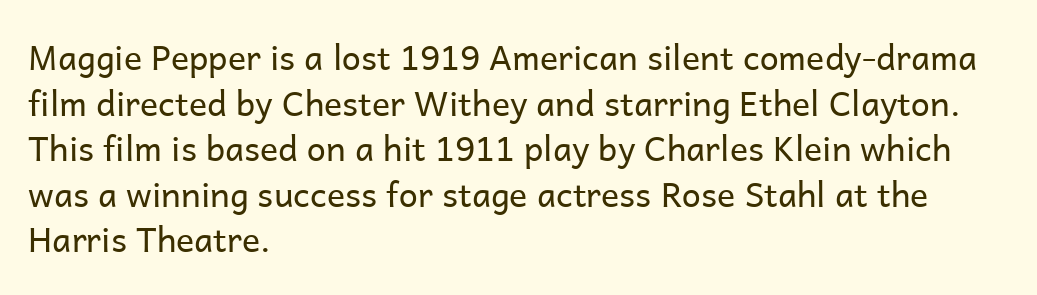
The line-height multiplier appears to be the usual default. The lines are quadded left. No chunkiness to these letters — they're not bold. I'd call this a sans setting — the letters go barefoot. Rule under the text: the space is simply empty. Letter spacing: default.
